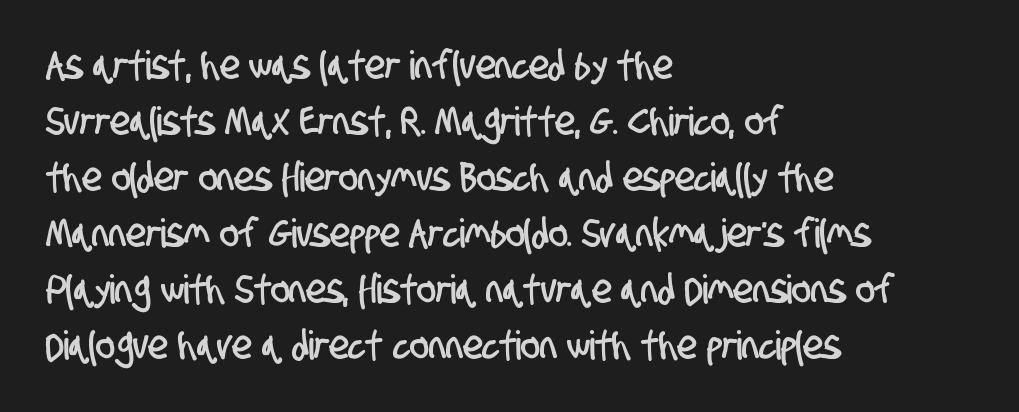
{"serif": "no", "width": "condensed", "stroke_contrast": "low", "x_height": "large", "monospaced": "no", "underline": "no", "align": "left", "line_spacing": "normal", "line_spacing_ratio": 1.4, "letter_spacing": "normal", "letter_spacing_em": 0.0, "glyph_px": 40}
